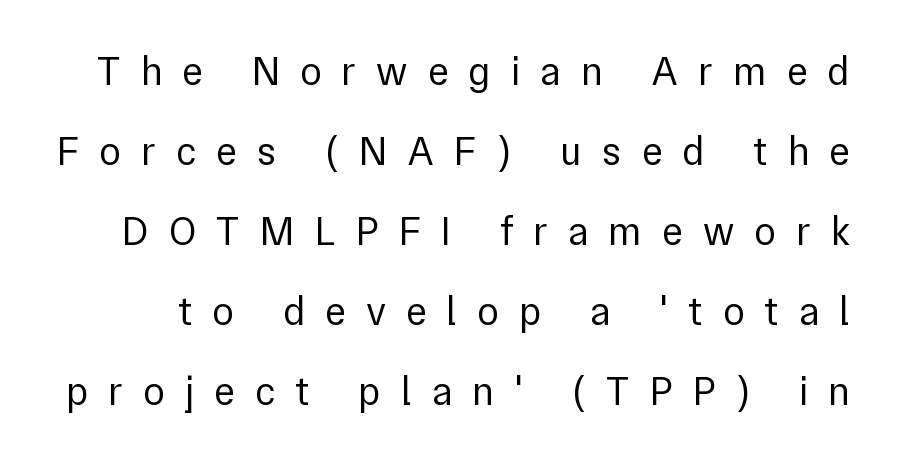
Q: Is the text bold? A: No.
Q: Is the text italic (slanted)? A: No, it is upright.
Q: Is the typeface a serif or a sans-serif typeface? A: Sans-serif.
Q: Is the text underlined? A: No.
Q: Is the spacing between letters normal or unusually wide? A: Unusually wide.
Q: Is the spacing between lines tight, normal or loose? A: Loose.
Q: Width (condensed, normal, or wide)? A: Normal.
Q: x-height? A: Medium.
Q: Monospaced? A: No.
